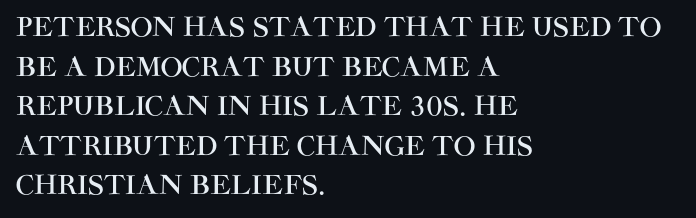
{"italic": "no", "underline": "no", "align": "left", "line_spacing": "normal", "line_spacing_ratio": 1.52, "letter_spacing": "normal", "letter_spacing_em": 0.0, "glyph_px": 26}
